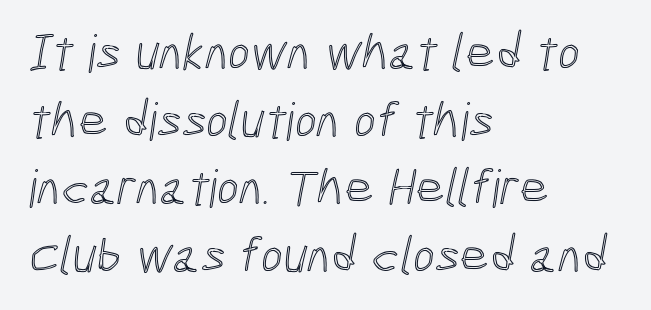
Q: Is the text underlined? A: No.
Q: How is the paragraph aligned? A: Left-aligned.
Q: Is the spacing between letters normal or unusually wide? A: Normal.
Q: Is the spacing between lines tight, normal or loose? A: Normal.
Q: Width (condensed, normal, or wide)? A: Condensed.
Q: x-height? A: Medium.
Q: Monospaced? A: No.
